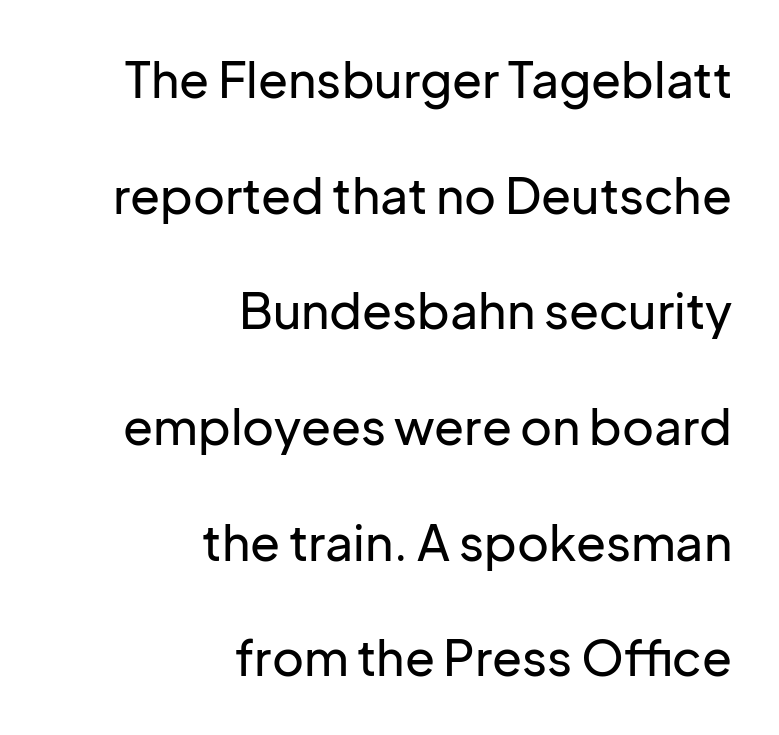
{"serif": "no", "italic": "no", "width": "normal", "stroke_contrast": "low", "x_height": "medium", "monospaced": "no", "underline": "no", "align": "right", "line_spacing": "loose", "line_spacing_ratio": 2.36, "letter_spacing": "normal", "letter_spacing_em": 0.0, "glyph_px": 49}
